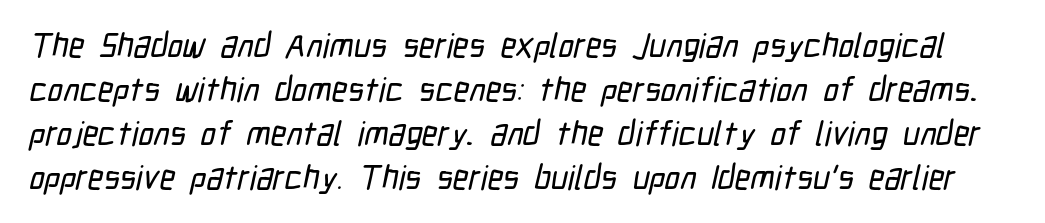
The image shows 34 px condensed sans-serif type; set normal line spacing (1.29x), normal letter spacing, not underlined; low stroke contrast and a medium x-height.
